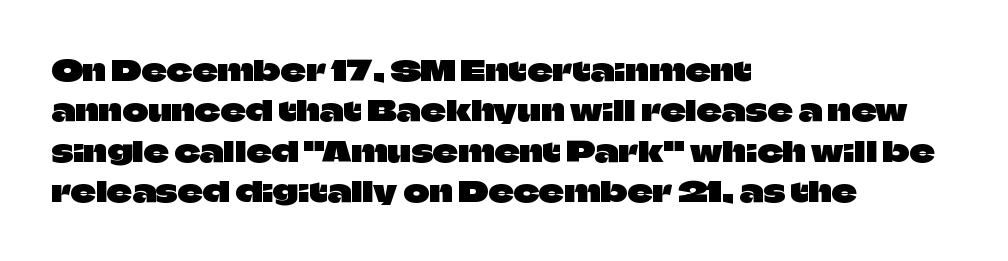
Check where the strokes stop: nothing finishes them off — pure sans. The rendering keeps characters at their native spacing. The strip under each line holds only bare page. Leading: standard.
